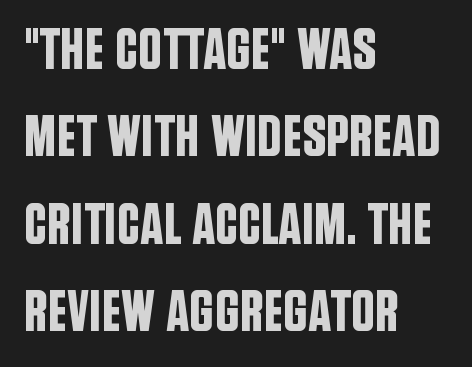
{"serif": "no", "italic": "no", "width": "condensed", "stroke_contrast": "low", "x_height": "large", "monospaced": "no", "underline": "no", "align": "left", "line_spacing": "normal", "line_spacing_ratio": 1.48, "letter_spacing": "normal", "letter_spacing_em": 0.0, "glyph_px": 59}
